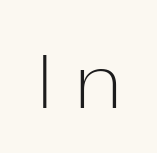
The image shows 75 px light sans-serif type, upright; set unusually wide letter spacing (+0.32 em), not underlined; low stroke contrast and a medium x-height.
